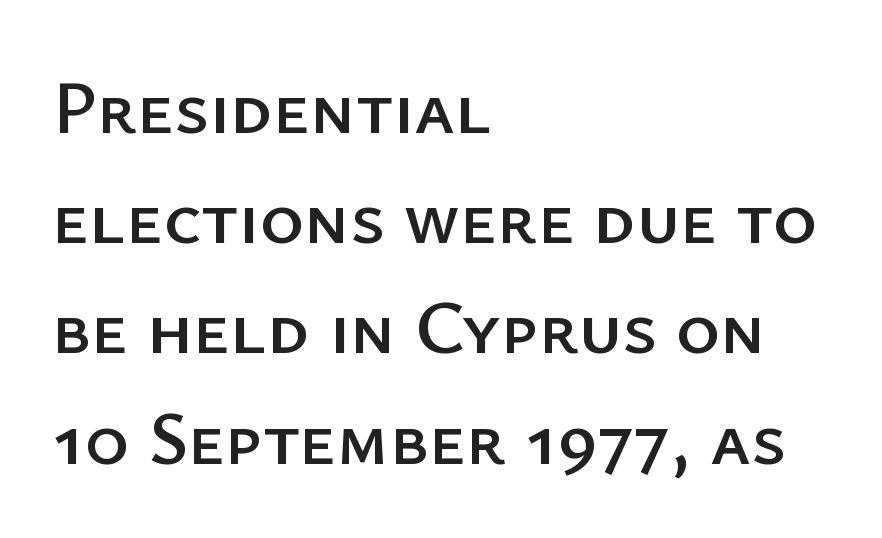
The image shows 76 px sans-serif type, upright; set left-aligned, normal line spacing (1.45x), normal letter spacing, not underlined; low stroke contrast and a medium x-height.
